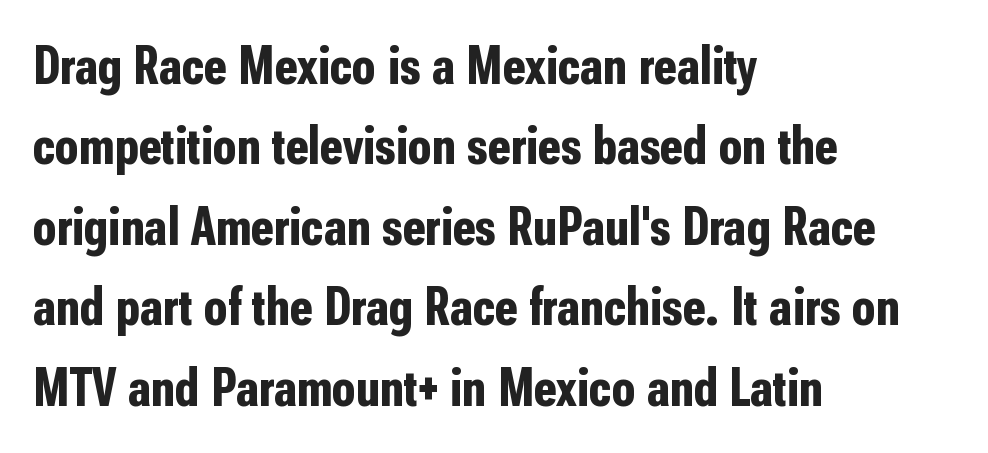
The image shows 54 px bold, condensed sans-serif type, upright; set left-aligned, normal line spacing (1.49x), normal letter spacing, not underlined; low stroke contrast and a medium x-height.
